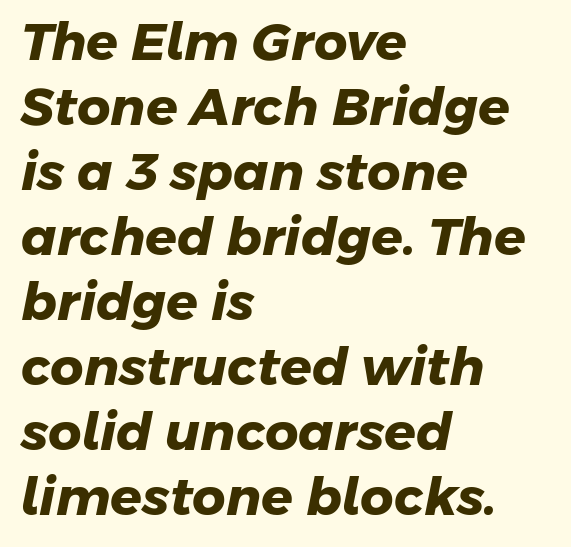
Q: Is the text bold? A: Yes.
Q: Is the typeface a serif or a sans-serif typeface? A: Sans-serif.
Q: Is the text underlined? A: No.
Q: How is the paragraph aligned? A: Left-aligned.
Q: Is the spacing between letters normal or unusually wide? A: Normal.
Q: Is the spacing between lines tight, normal or loose? A: Normal.
Q: Width (condensed, normal, or wide)? A: Normal.
Q: Stroke contrast? A: Low.
Q: x-height? A: Medium.
Q: Monospaced? A: No.
